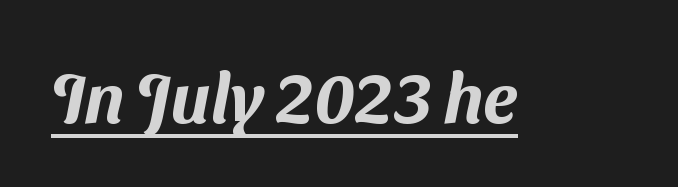
The image shows 70 px sans-serif type; set normal letter spacing, underlined; medium stroke contrast and a medium x-height.
